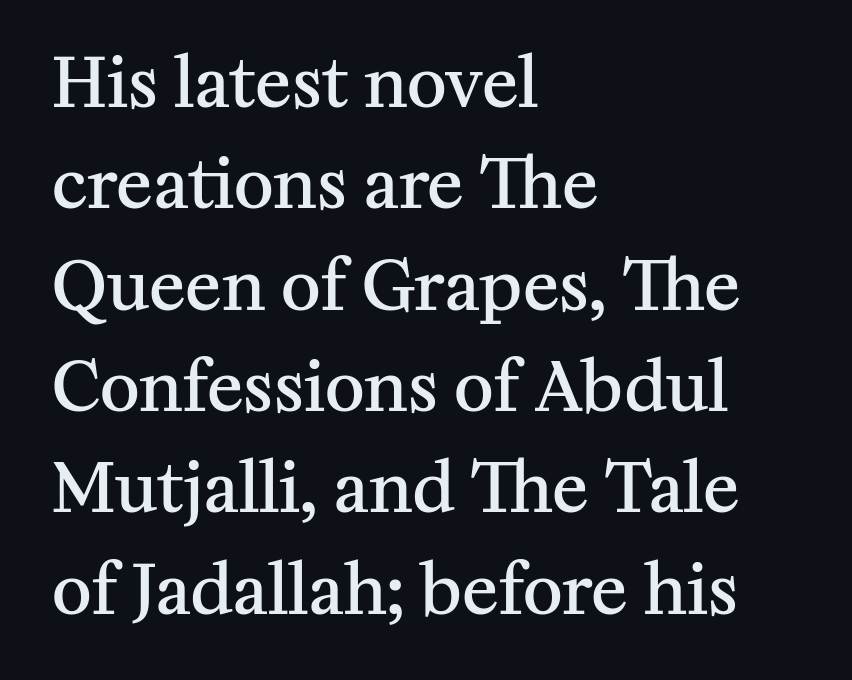
{"serif": "yes", "italic": "no", "bold": "semi", "weight": "semibold", "width": "normal", "stroke_contrast": "medium", "x_height": "medium", "monospaced": "no", "underline": "no", "align": "left", "line_spacing": "normal", "line_spacing_ratio": 1.49, "letter_spacing": "normal", "letter_spacing_em": 0.0, "glyph_px": 68}
